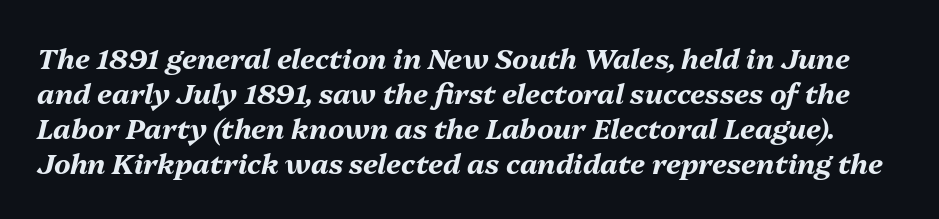
The image shows 28 px bold type, italic (leaning right); set normal line spacing (1.25x), normal letter spacing, not underlined; medium stroke contrast and a medium x-height.
